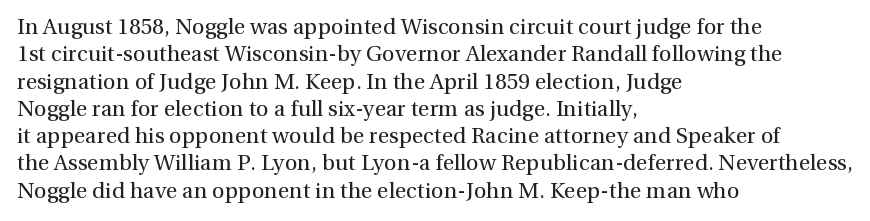
Q: Is the text bold? A: No.
Q: Is the text italic (slanted)? A: No, it is upright.
Q: Is the text underlined? A: No.
Q: How is the paragraph aligned? A: Left-aligned.
Q: Is the spacing between letters normal or unusually wide? A: Normal.
